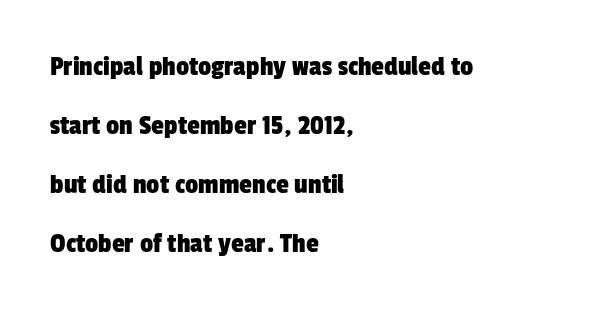
The image shows 29 px condensed sans-serif type; set left-aligned, loose line spacing (2.04x), normal letter spacing, not underlined; low stroke contrast and a medium x-height.
